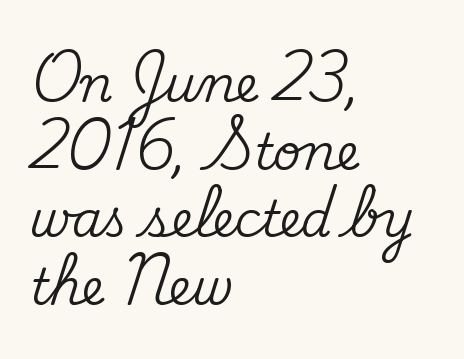
Q: Is the text italic (slanted)? A: Yes.
Q: Is the text underlined? A: No.
Q: How is the paragraph aligned? A: Left-aligned.
Q: Is the spacing between letters normal or unusually wide? A: Normal.
Q: Is the spacing between lines tight, normal or loose? A: Normal.
Q: Width (condensed, normal, or wide)? A: Normal.
Q: Stroke contrast? A: Medium.
Q: x-height? A: Small.
Q: Monospaced? A: No.
